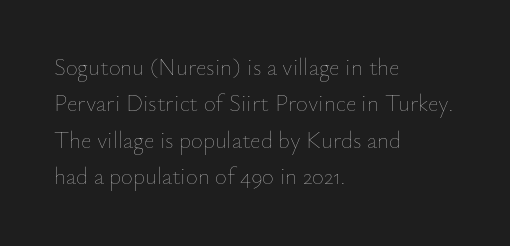
Compared with typical paragraphs, the rows here are spaced about the same. The letterforms sit at book weight or below. Ascenders rise straight up at ninety degrees. The lines are quadded left. Check the space under the baseline: it is left empty. Tracking value appears to be zero — textbook default spacing.
